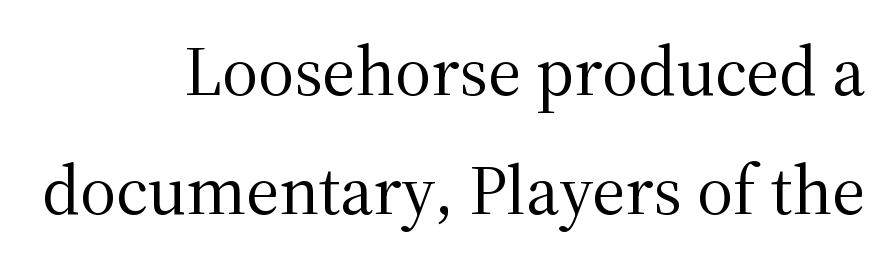
Q: Is the text bold? A: No.
Q: Is the text italic (slanted)? A: No, it is upright.
Q: Is the typeface a serif or a sans-serif typeface? A: Serif.
Q: Is the text underlined? A: No.
Q: How is the paragraph aligned? A: Right-aligned.
Q: Is the spacing between letters normal or unusually wide? A: Normal.
Q: Is the spacing between lines tight, normal or loose? A: Normal.
Q: Width (condensed, normal, or wide)? A: Normal.
Q: Stroke contrast? A: Medium.
Q: x-height? A: Medium.
Q: Monospaced? A: No.
